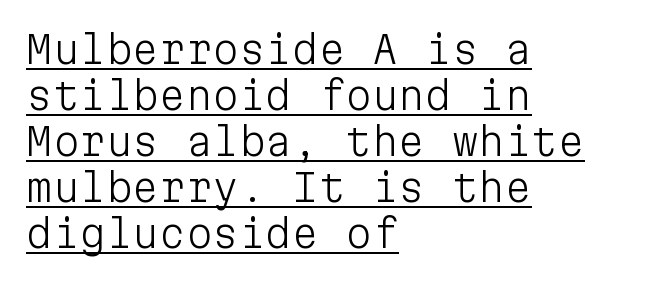
{"serif": "no", "italic": "no", "bold": "no", "weight": "light", "width": "normal", "stroke_contrast": "low", "x_height": "medium", "monospaced": "yes", "underline": "yes", "align": "left", "line_spacing_ratio": 1.21, "letter_spacing": "normal", "letter_spacing_em": 0.0, "glyph_px": 38}
